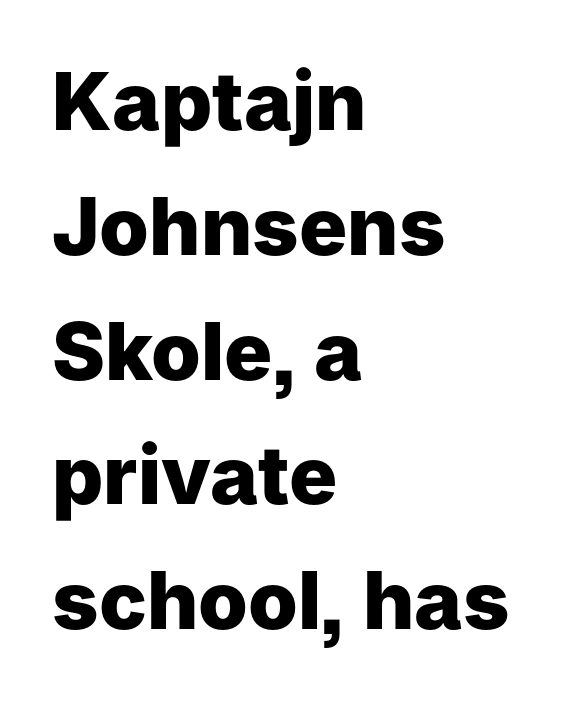
Q: Is the text bold? A: Yes.
Q: Is the text italic (slanted)? A: No, it is upright.
Q: Is the typeface a serif or a sans-serif typeface? A: Sans-serif.
Q: Is the text underlined? A: No.
Q: How is the paragraph aligned? A: Left-aligned.
Q: Is the spacing between letters normal or unusually wide? A: Normal.
Q: Is the spacing between lines tight, normal or loose? A: Normal.
Q: Width (condensed, normal, or wide)? A: Normal.
Q: Stroke contrast? A: Low.
Q: x-height? A: Medium.
Q: Monospaced? A: No.
